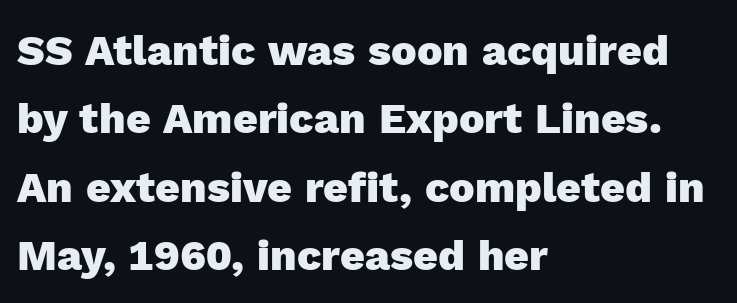
Q: Is the text bold? A: Yes.
Q: Is the text italic (slanted)? A: No, it is upright.
Q: Is the typeface a serif or a sans-serif typeface? A: Sans-serif.
Q: Is the text underlined? A: No.
Q: How is the paragraph aligned? A: Left-aligned.
Q: Is the spacing between letters normal or unusually wide? A: Normal.
Q: Is the spacing between lines tight, normal or loose? A: Normal.
Q: Width (condensed, normal, or wide)? A: Normal.
Q: x-height? A: Medium.
Q: Monospaced? A: No.
